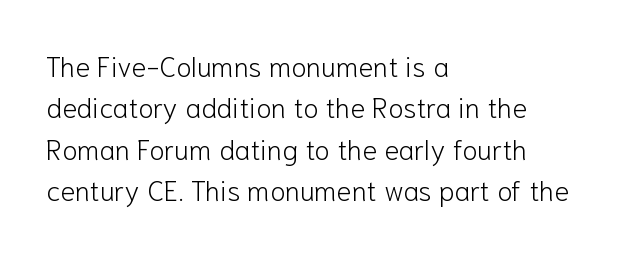
The image shows 28 px light sans-serif type, upright; set left-aligned, normal line spacing (1.48x), normal letter spacing, not underlined; low stroke contrast and a medium x-height.
